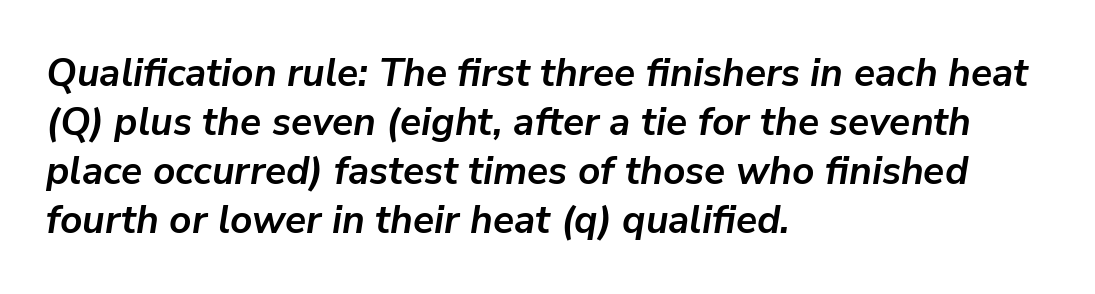
Do the characters align in a grid? No, the font is proportional. Type without underlining. Default kerning and tracking; the words read as compact shapes. Plenty of ink on the page — the face is bold. Rendered with sloped, italic letterforms. The block of text has a typical density, with ordinary space between rows.
